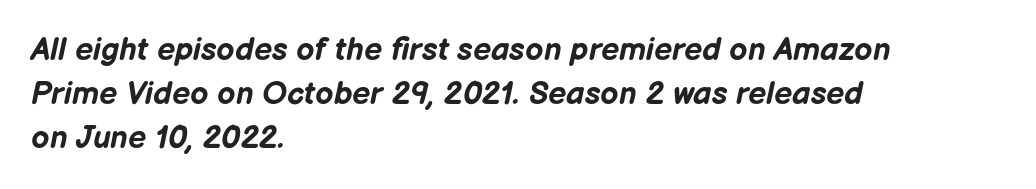
Check under the words: just untouched page. In CSS terms this would be text-align: left. A typesetter would call this zero additional tracking. Leading: standard.
